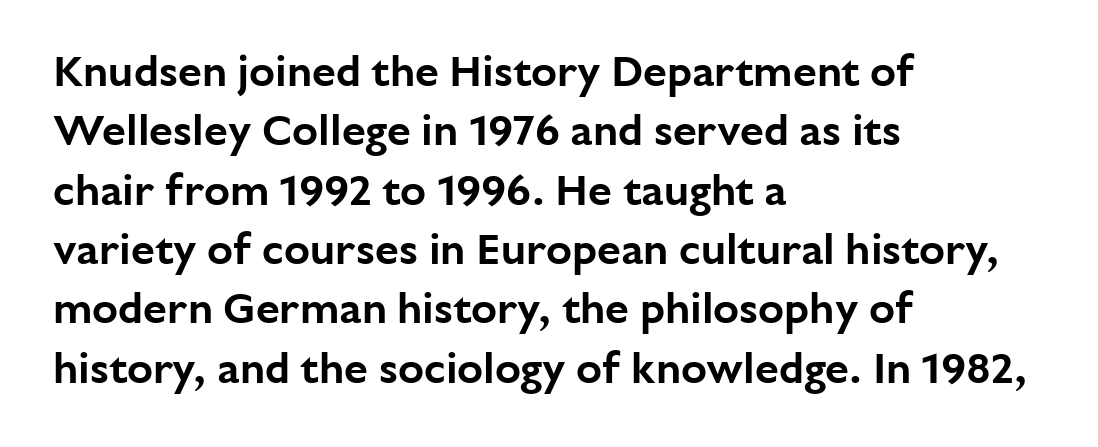
The image shows 43 px sans-serif type, upright; set left-aligned, normal line spacing (1.38x), normal letter spacing, not underlined; low stroke contrast and a medium x-height.
